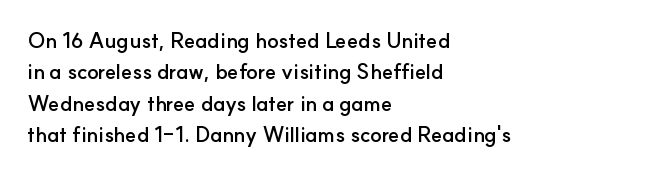
The image shows 21 px bold type, upright; set left-aligned, normal line spacing (1.5x), normal letter spacing, not underlined.
